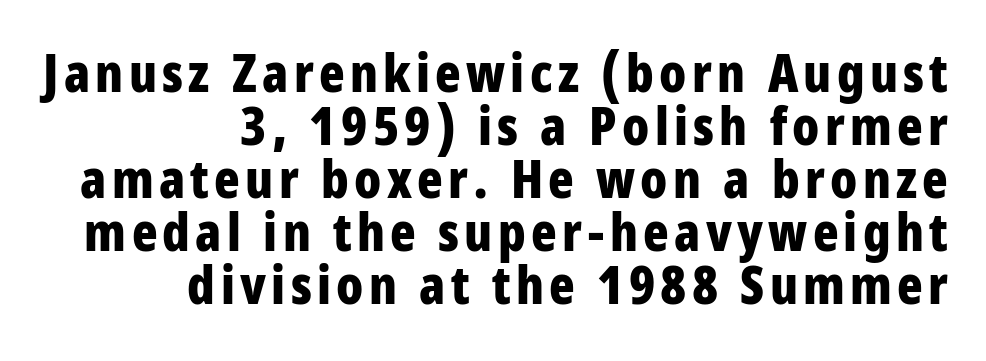
Q: Is the text bold? A: Yes.
Q: Is the text italic (slanted)? A: No, it is upright.
Q: Is the typeface a serif or a sans-serif typeface? A: Sans-serif.
Q: Is the text underlined? A: No.
Q: How is the paragraph aligned? A: Right-aligned.
Q: Is the spacing between lines tight, normal or loose? A: Tight.
Q: Width (condensed, normal, or wide)? A: Condensed.
Q: Stroke contrast? A: Low.
Q: x-height? A: Large.
Q: Monospaced? A: No.
